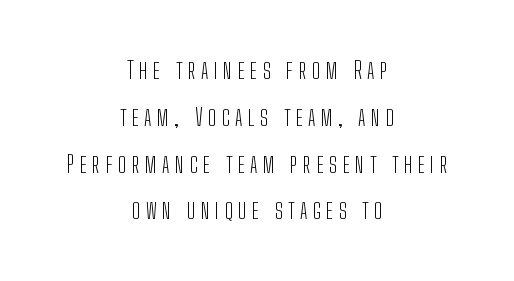
Horizontal alignment here is central, giving a formal, balanced look. If you drew a line through each stem, it would be perfectly vertical. Stroke mass is kept to a normal reading level or below. Inter-character spacing is expanded well beyond the font's built-in metrics. Plain, unruled lines of type.
